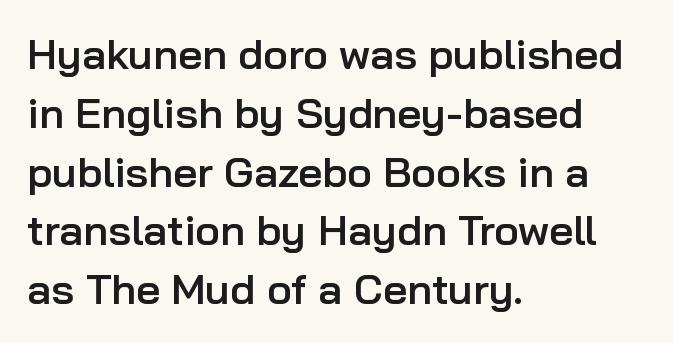
{"serif": "no", "italic": "no", "bold": "semi", "weight": "semibold", "width": "normal", "stroke_contrast": "low", "x_height": "medium", "monospaced": "no", "underline": "no", "align": "left", "line_spacing": "normal", "line_spacing_ratio": 1.4, "letter_spacing": "normal", "letter_spacing_em": 0.0, "glyph_px": 42}
